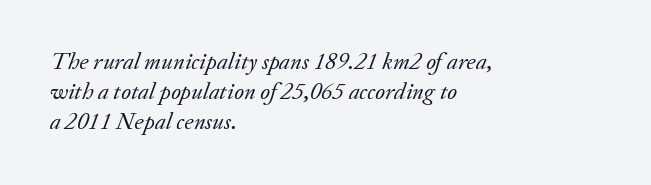
Q: Is the text bold? A: No.
Q: Is the text italic (slanted)? A: Yes, it leans right by about 20 degrees.
Q: Is the text underlined? A: No.
Q: How is the paragraph aligned? A: Left-aligned.
Q: Is the spacing between letters normal or unusually wide? A: Normal.
